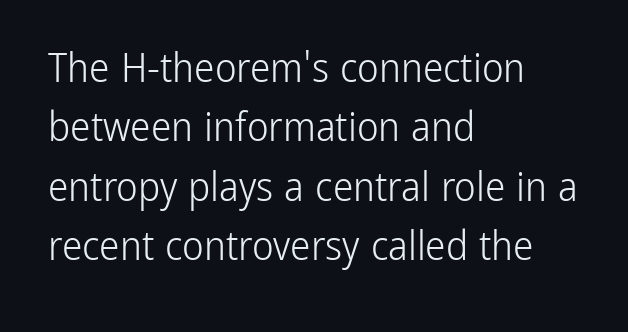
{"serif": "no", "italic": "no", "bold": "no", "weight": "light", "width": "condensed", "stroke_contrast": "low", "x_height": "medium", "monospaced": "no", "underline": "no", "align": "left", "line_spacing": "normal", "line_spacing_ratio": 1.45, "letter_spacing": "normal", "letter_spacing_em": 0.0, "glyph_px": 41}
